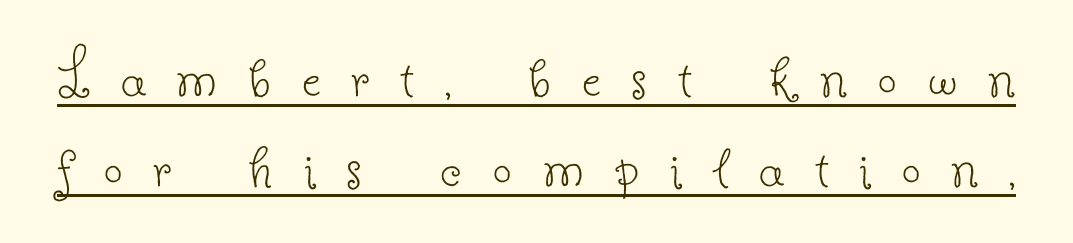
The image shows 67 px thin serif type, upright; set normal line spacing (1.35x), unusually wide letter spacing (+0.46 em), underlined; low stroke contrast and a small x-height.
